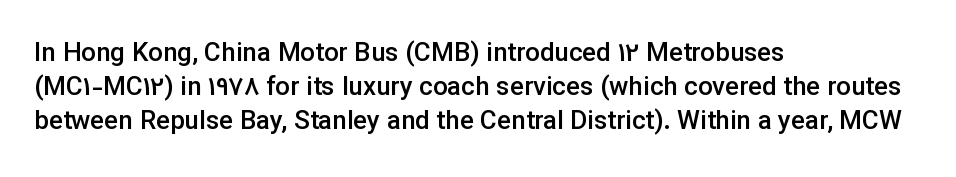
Look at the tracking — it's just the regular setting, nothing added. Line starts are locked; line ends wander. No word sits above an underline. The sample has been set in demibold, a notch under bold.
